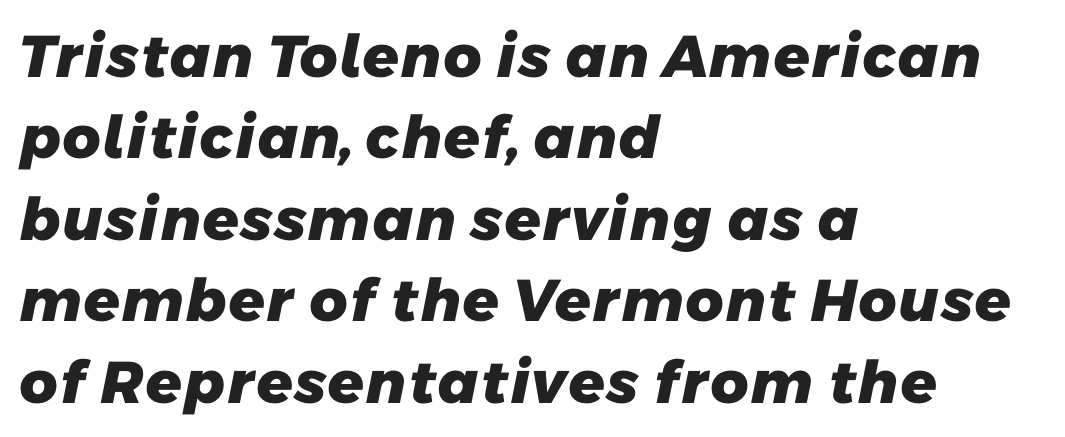
{"serif": "no", "bold": "yes", "weight": "heavy", "width": "normal", "stroke_contrast": "low", "x_height": "medium", "monospaced": "no", "underline": "no", "align": "left", "line_spacing": "normal", "line_spacing_ratio": 1.38, "letter_spacing": "normal", "letter_spacing_em": 0.0, "glyph_px": 59}
